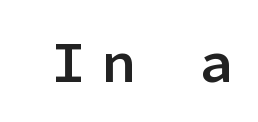
The image shows 58 px semibold sans-serif type, upright, monospaced; set unusually wide letter spacing (+0.25 em), not underlined; low stroke contrast and a medium x-height.
